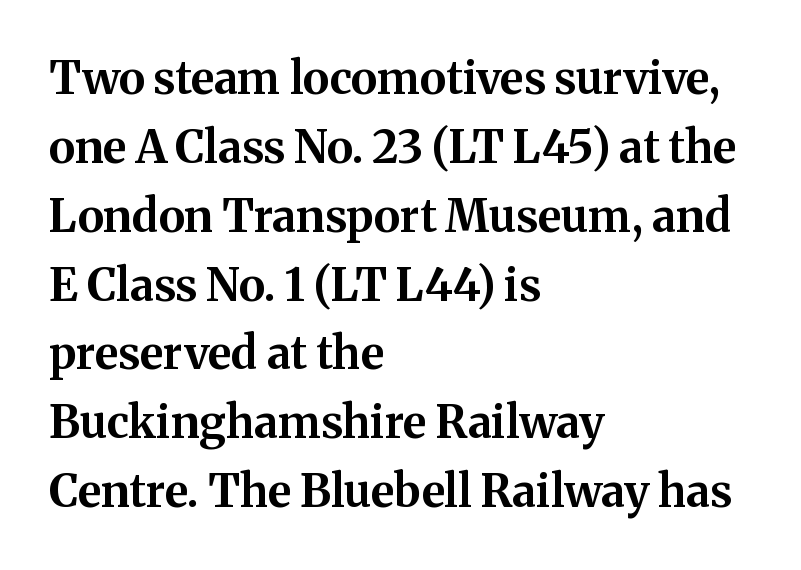
{"serif": "yes", "italic": "no", "bold": "yes", "weight": "bold", "width": "normal", "stroke_contrast": "medium", "x_height": "medium", "monospaced": "no", "underline": "no", "align": "left", "line_spacing": "normal", "line_spacing_ratio": 1.53, "letter_spacing": "normal", "letter_spacing_em": 0.0, "glyph_px": 45}
